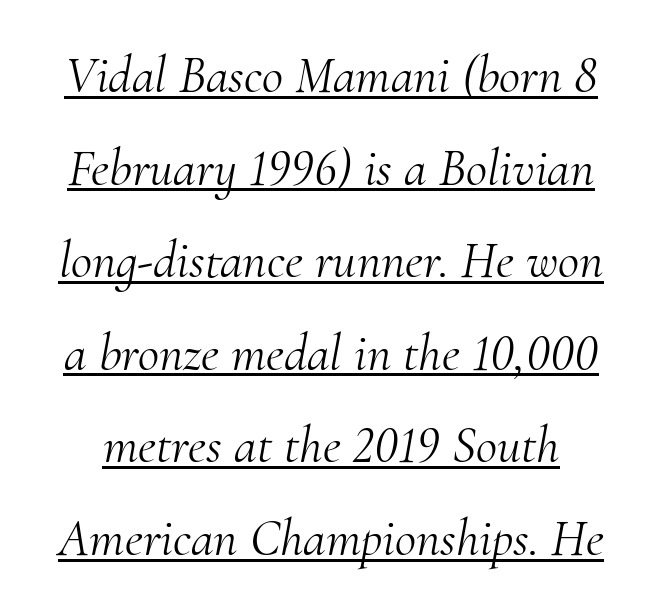
Q: Is the text bold? A: No.
Q: Is the text italic (slanted)? A: Yes, it leans right by about 10 degrees.
Q: Is the typeface a serif or a sans-serif typeface? A: Serif.
Q: Is the text underlined? A: Yes.
Q: Is the spacing between letters normal or unusually wide? A: Normal.
Q: Width (condensed, normal, or wide)? A: Normal.
Q: Stroke contrast? A: Medium.
Q: x-height? A: Small.
Q: Monospaced? A: No.
